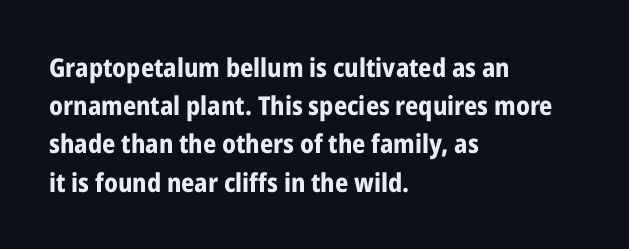
Q: Is the text bold? A: Yes.
Q: Is the text italic (slanted)? A: No, it is upright.
Q: Is the text underlined? A: No.
Q: How is the paragraph aligned? A: Left-aligned.
Q: Is the spacing between letters normal or unusually wide? A: Normal.
Q: Is the spacing between lines tight, normal or loose? A: Normal.
